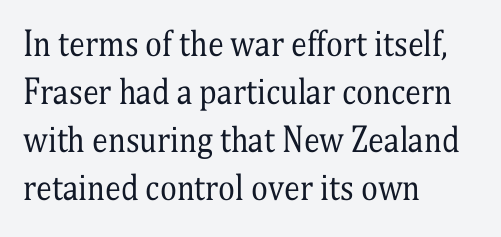
Q: Is the text bold? A: No.
Q: Is the text italic (slanted)? A: No, it is upright.
Q: Is the typeface a serif or a sans-serif typeface? A: Serif.
Q: Is the text underlined? A: No.
Q: How is the paragraph aligned? A: Left-aligned.
Q: Is the spacing between letters normal or unusually wide? A: Normal.
Q: Is the spacing between lines tight, normal or loose? A: Normal.
Q: Width (condensed, normal, or wide)? A: Condensed.
Q: Stroke contrast? A: Medium.
Q: x-height? A: Medium.
Q: Monospaced? A: No.
